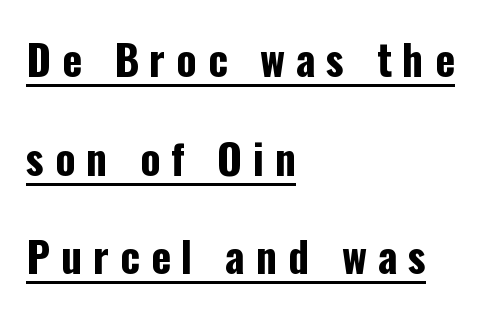
The image shows 42 px bold, condensed sans-serif type, upright; set left-aligned, loose line spacing (2.35x), unusually wide letter spacing (+0.26 em), underlined; low stroke contrast and a medium x-height.
